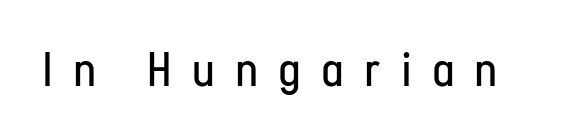
The image shows 47 px regular-weight, condensed sans-serif type, upright; set unusually wide letter spacing (+0.47 em), not underlined; low stroke contrast and a medium x-height.
